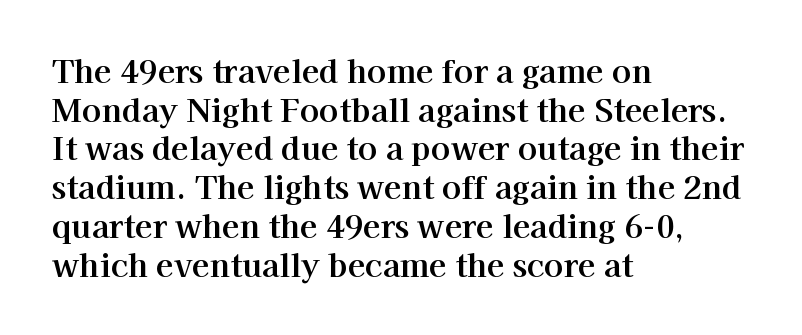
{"serif": "yes", "italic": "no", "width": "normal", "stroke_contrast": "high", "x_height": "medium", "monospaced": "no", "underline": "no", "align": "left", "line_spacing_ratio": 1.21, "letter_spacing": "normal", "letter_spacing_em": 0.0, "glyph_px": 32}
